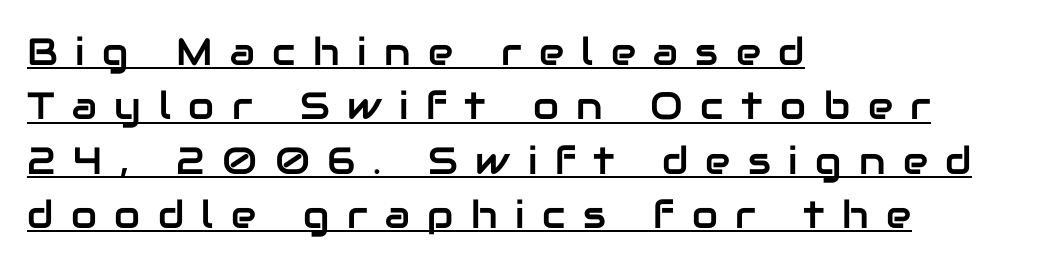
Is there an underline? Yes — a line sits under the letters. Spacing between characters has been opened up far beyond the box default. Every character sits straight up, as roman type does. Rows of type keep a routine distance in the vertical direction.
